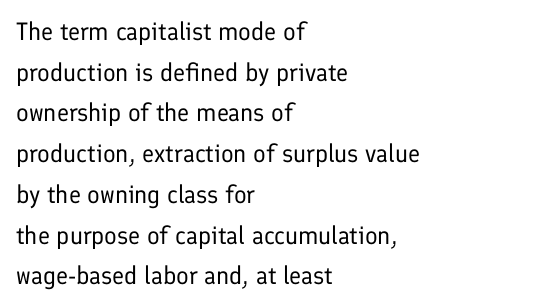
Q: Is the text bold? A: No.
Q: Is the text italic (slanted)? A: No, it is upright.
Q: Is the text underlined? A: No.
Q: How is the paragraph aligned? A: Left-aligned.
Q: Is the spacing between letters normal or unusually wide? A: Normal.
Q: Is the spacing between lines tight, normal or loose? A: Normal.
